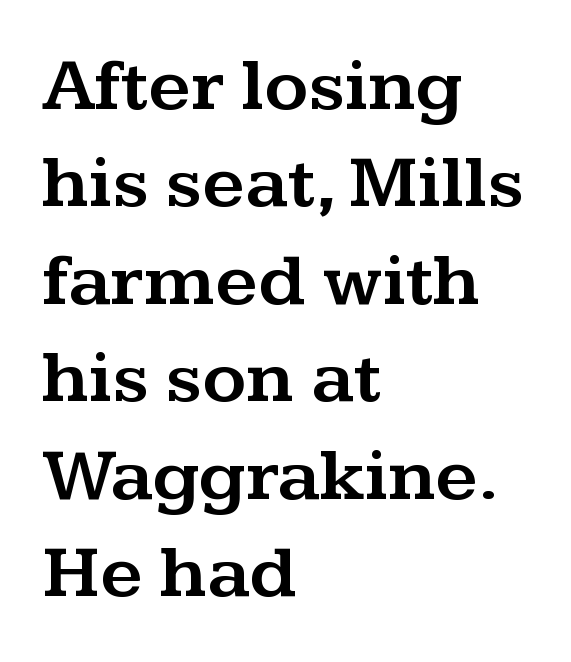
Q: Is the text italic (slanted)? A: No, it is upright.
Q: Is the typeface a serif or a sans-serif typeface? A: Serif.
Q: Is the text underlined? A: No.
Q: How is the paragraph aligned? A: Left-aligned.
Q: Is the spacing between letters normal or unusually wide? A: Normal.
Q: Is the spacing between lines tight, normal or loose? A: Normal.
Q: Width (condensed, normal, or wide)? A: Wide.
Q: Stroke contrast? A: Medium.
Q: x-height? A: Medium.
Q: Monospaced? A: No.
